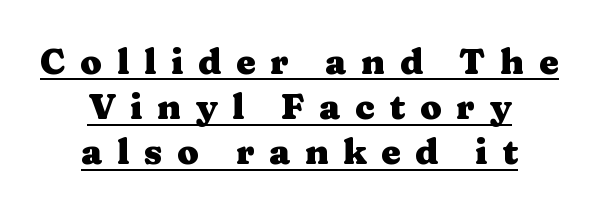
{"serif": "yes", "italic": "no", "bold": "yes", "weight": "heavy", "width": "wide", "stroke_contrast": "medium", "x_height": "medium", "monospaced": "no", "underline": "yes", "align": "center", "line_spacing": "normal", "line_spacing_ratio": 1.29, "letter_spacing": "wide", "letter_spacing_em": 0.42, "glyph_px": 35}
